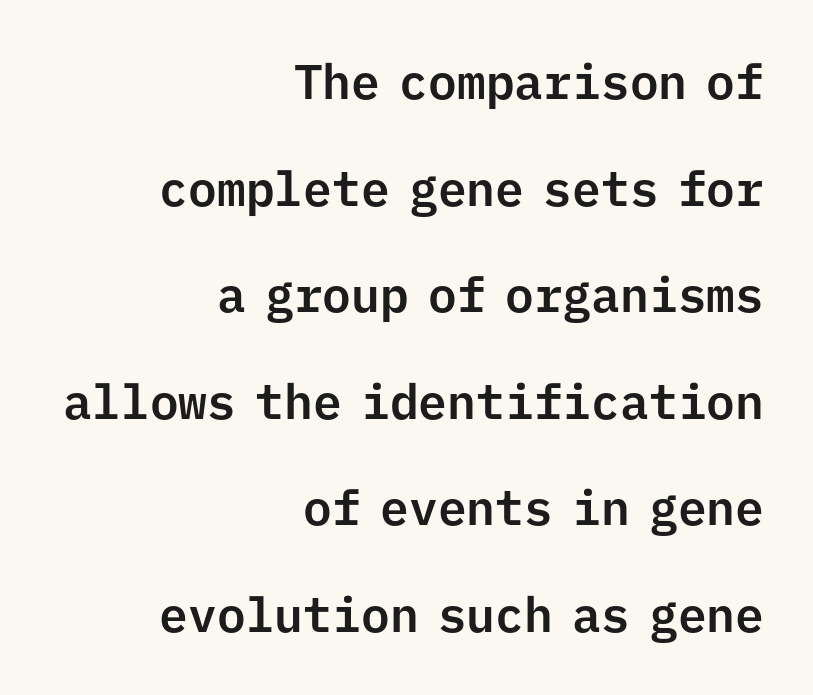
Q: Is the text italic (slanted)? A: No, it is upright.
Q: Is the typeface a serif or a sans-serif typeface? A: Sans-serif.
Q: Is the text underlined? A: No.
Q: How is the paragraph aligned? A: Right-aligned.
Q: Is the spacing between letters normal or unusually wide? A: Normal.
Q: Is the spacing between lines tight, normal or loose? A: Loose.
Q: Width (condensed, normal, or wide)? A: Normal.
Q: Stroke contrast? A: Low.
Q: x-height? A: Medium.
Q: Monospaced? A: Yes.
